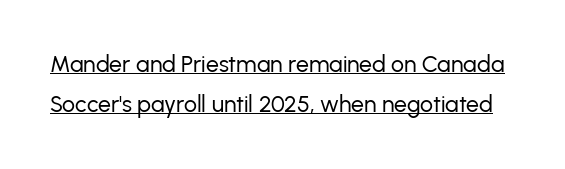
The lettering is marked with a stroke running underneath it. This sample uses plain, unmodified letter spacing. Posture: upright roman. The typeface has the unassuming heft of standard copy or less.
